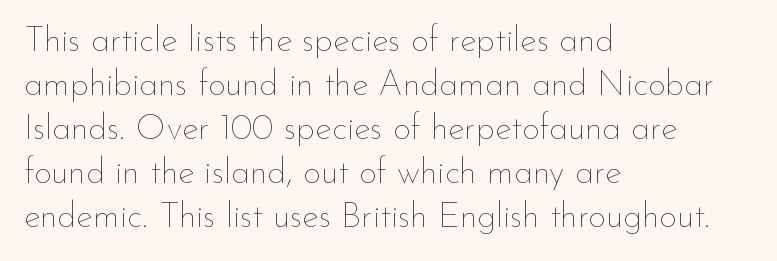
{"italic": "no", "bold": "no", "weight": "thin", "width": "normal", "stroke_contrast": "low", "x_height": "small", "monospaced": "no", "underline": "no", "align": "left", "line_spacing": "normal", "line_spacing_ratio": 1.26, "letter_spacing": "normal", "letter_spacing_em": 0.0, "glyph_px": 35}
